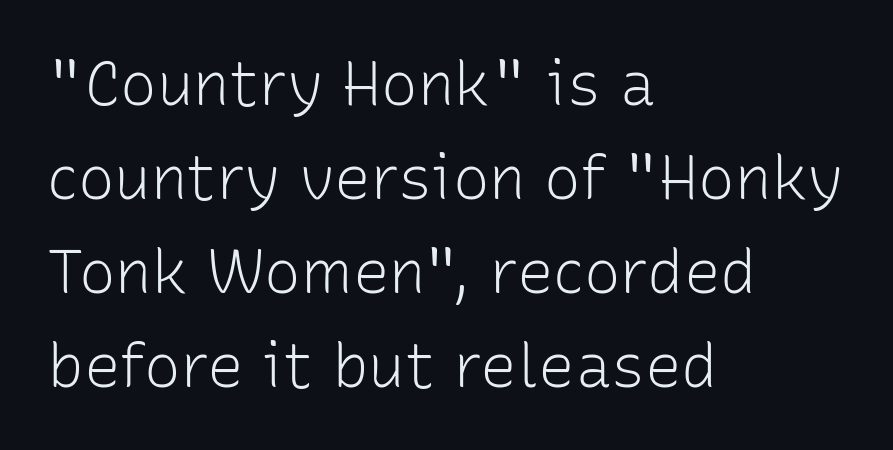
The image shows 61 px light sans-serif type, upright; set left-aligned, normal line spacing (1.54x), normal letter spacing, not underlined; low stroke contrast and a medium x-height.
